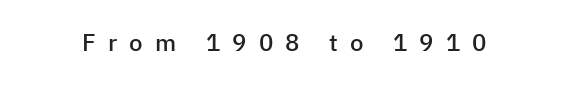
The lettering stays uniformly vertical, giving the passage a roman look. These lines have a slow, spaced-out rhythm from letter to letter. The glyphs have the mass of a demibold cut, below bold. The specimen omits any rule beneath the text block's lines.
